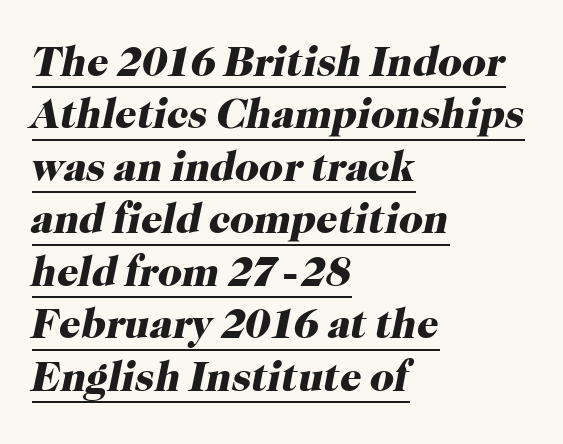
Weight check: bold — yes, fully. This sample uses an oblique cut, with every glyph tilted off the vertical. A typesetter would call this proportional, since set widths differ per character. You can tell from the footed stems that serif type was used. The space between consecutive lines is moderate. A typographer would call this underscored text.
